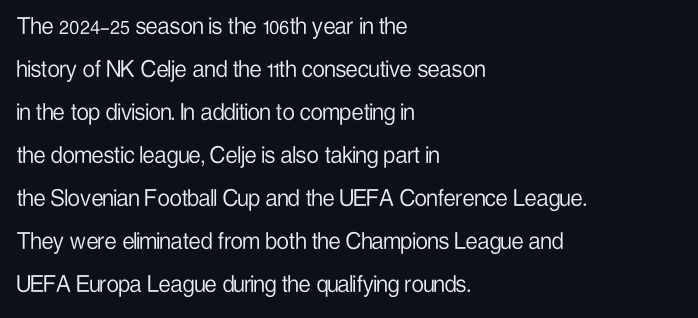
The image shows 27 px text type, upright; set left-aligned, normal line spacing (1.59x), normal letter spacing, not underlined.
